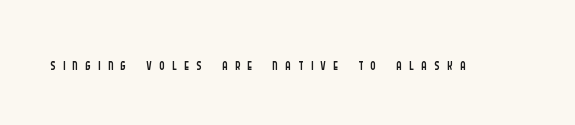
The image shows 22 px text type, upright; set unusually wide letter spacing (+0.32 em), not underlined.
